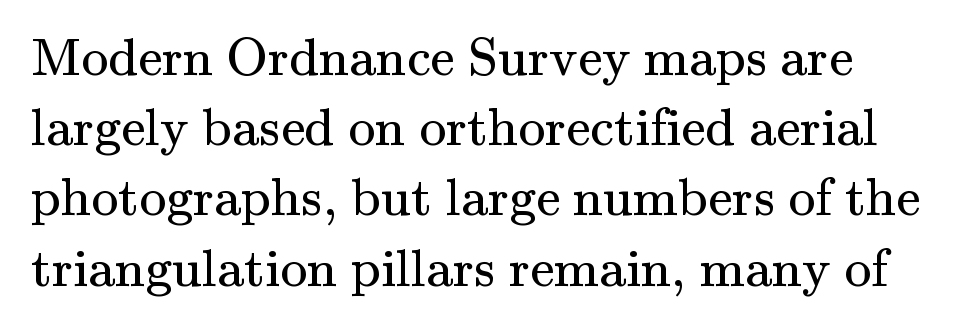
Q: Is the text bold? A: No.
Q: Is the text italic (slanted)? A: No, it is upright.
Q: Is the typeface a serif or a sans-serif typeface? A: Serif.
Q: Is the text underlined? A: No.
Q: Is the spacing between letters normal or unusually wide? A: Normal.
Q: Is the spacing between lines tight, normal or loose? A: Normal.
Q: Width (condensed, normal, or wide)? A: Normal.
Q: Stroke contrast? A: Medium.
Q: x-height? A: Small.
Q: Monospaced? A: No.
